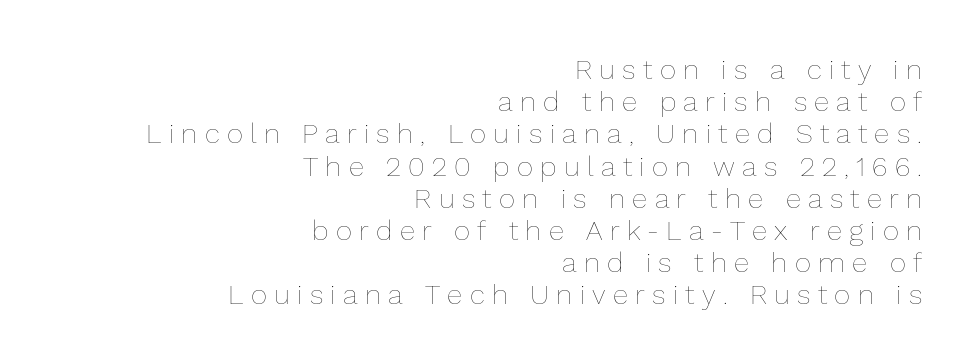
{"italic": "no", "bold": "no", "weight": "thin", "width": "normal", "stroke_contrast": "low", "x_height": "medium", "monospaced": "no", "underline": "no", "align": "right", "line_spacing": "tight", "line_spacing_ratio": 1.15, "letter_spacing": "wide", "letter_spacing_em": 0.26, "glyph_px": 28}
